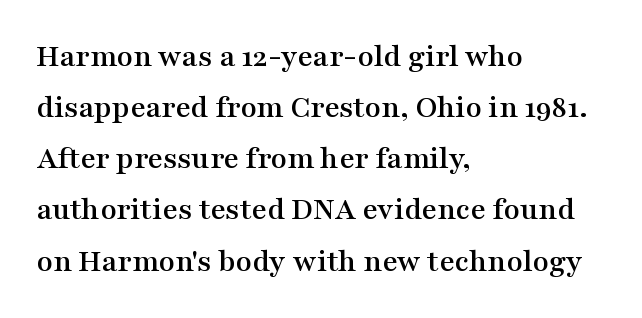
Yep, those are serifs on the letters. Every row of glyphs begins at an identical x-position on the left. You could not count columns in this text — the font is proportionally spaced. How are the letters spaced? Ordinarily, with no added tracking.
